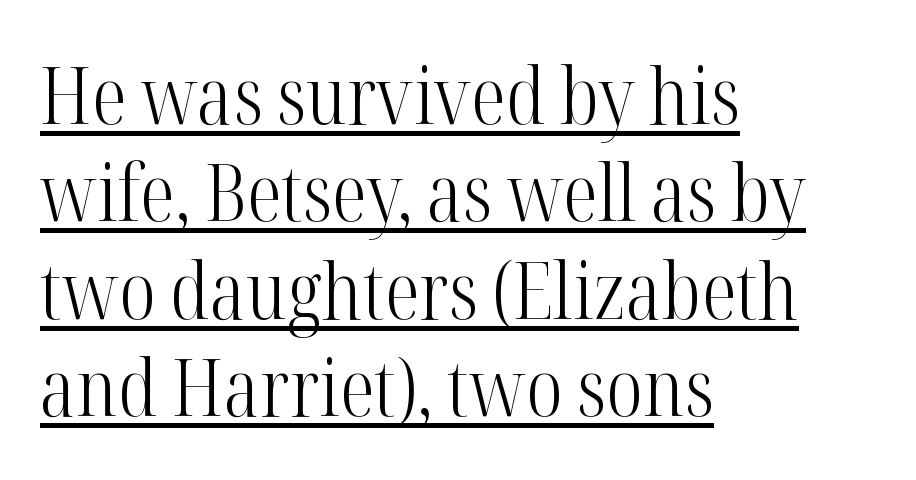
The image shows 78 px light, condensed serif type, upright; set left-aligned, normal line spacing (1.25x), normal letter spacing, underlined; high stroke contrast and a medium x-height.
